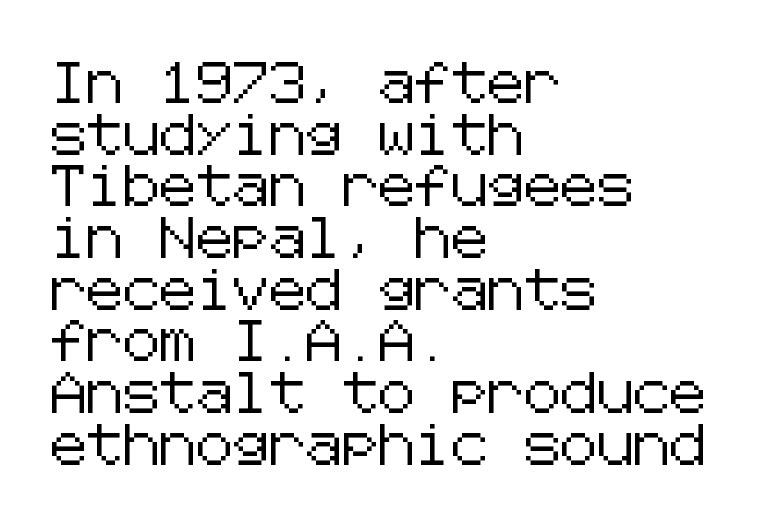
{"serif": "no", "italic": "no", "width": "normal", "stroke_contrast": "low", "x_height": "medium", "underline": "no", "align": "left", "line_spacing": "normal", "line_spacing_ratio": 1.26, "letter_spacing": "normal", "letter_spacing_em": 0.0, "glyph_px": 41}
